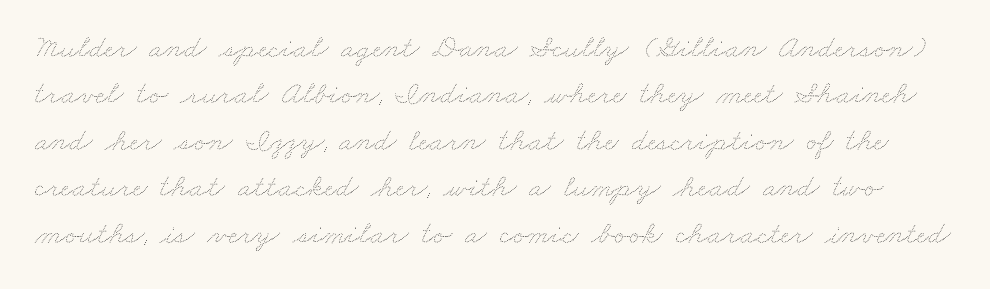
Q: Is the text bold? A: No.
Q: Is the text underlined? A: No.
Q: Is the spacing between letters normal or unusually wide? A: Normal.
Q: Is the spacing between lines tight, normal or loose? A: Normal.
Q: Width (condensed, normal, or wide)? A: Wide.
Q: Stroke contrast? A: Medium.
Q: x-height? A: Small.
Q: Monospaced? A: No.
